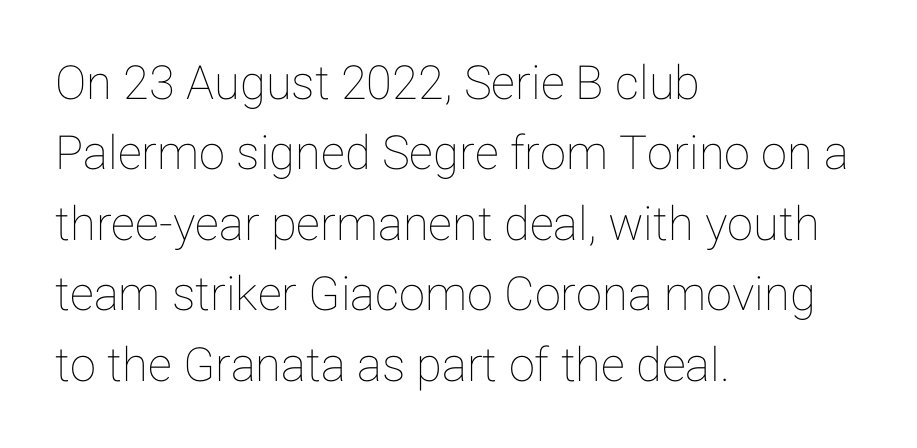
Q: Is the text italic (slanted)? A: No, it is upright.
Q: Is the text underlined? A: No.
Q: How is the paragraph aligned? A: Left-aligned.
Q: Is the spacing between letters normal or unusually wide? A: Normal.
Q: Is the spacing between lines tight, normal or loose? A: Normal.
Q: Width (condensed, normal, or wide)? A: Normal.
Q: Stroke contrast? A: Low.
Q: x-height? A: Medium.
Q: Monospaced? A: No.
